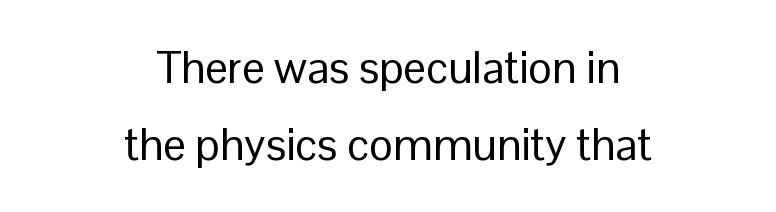
Q: Is the text bold? A: No.
Q: Is the text italic (slanted)? A: No, it is upright.
Q: Is the typeface a serif or a sans-serif typeface? A: Sans-serif.
Q: Is the text underlined? A: No.
Q: How is the paragraph aligned? A: Centered.
Q: Is the spacing between letters normal or unusually wide? A: Normal.
Q: Width (condensed, normal, or wide)? A: Normal.
Q: Stroke contrast? A: Low.
Q: x-height? A: Medium.
Q: Monospaced? A: No.
